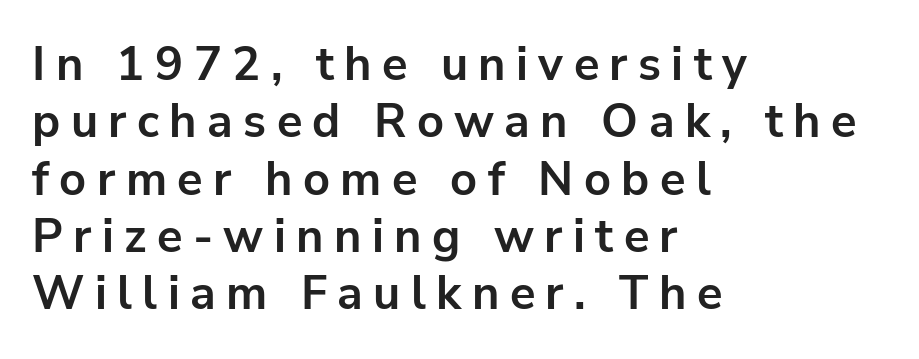
{"serif": "no", "italic": "no", "bold": "yes", "weight": "bold", "width": "normal", "stroke_contrast": "low", "x_height": "medium", "monospaced": "no", "underline": "no", "align": "left", "line_spacing_ratio": 1.22, "letter_spacing": "wide", "letter_spacing_em": 0.22, "glyph_px": 47}
